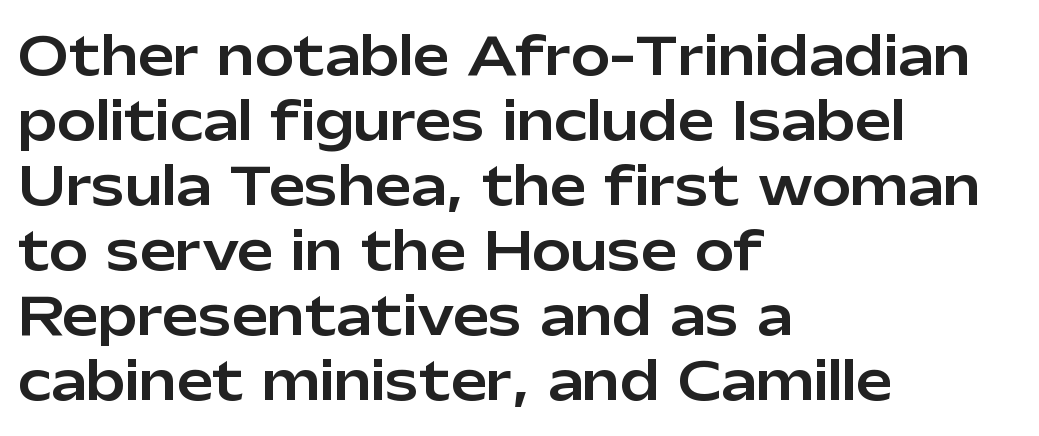
The image shows 52 px sans-serif type, upright; set left-aligned, normal line spacing (1.25x), normal letter spacing, not underlined; low stroke contrast and a medium x-height.
